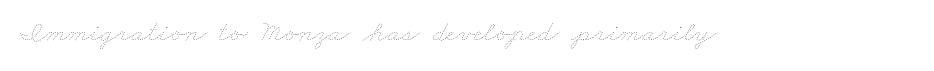
Q: Is the text bold? A: No.
Q: Is the text underlined? A: No.
Q: Is the spacing between letters normal or unusually wide? A: Normal.
Q: Width (condensed, normal, or wide)? A: Wide.
Q: Stroke contrast? A: Low.
Q: x-height? A: Small.
Q: Monospaced? A: No.
